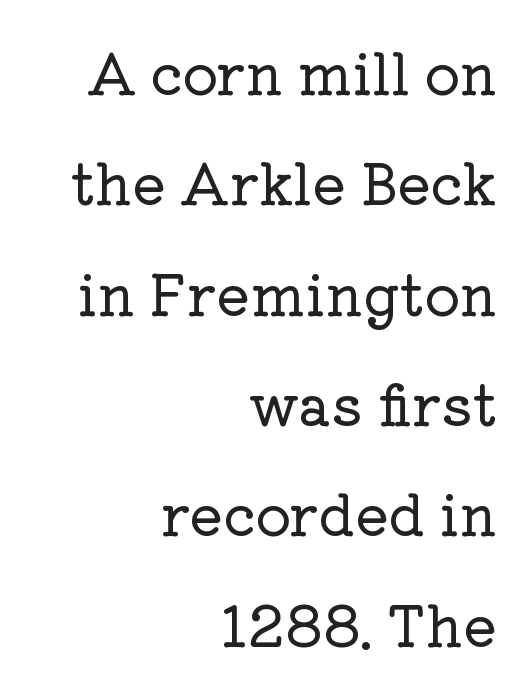
{"serif": "yes", "italic": "no", "width": "normal", "stroke_contrast": "low", "x_height": "medium", "monospaced": "no", "underline": "no", "align": "right", "line_spacing": "loose", "line_spacing_ratio": 1.97, "letter_spacing": "normal", "letter_spacing_em": 0.0, "glyph_px": 56}
